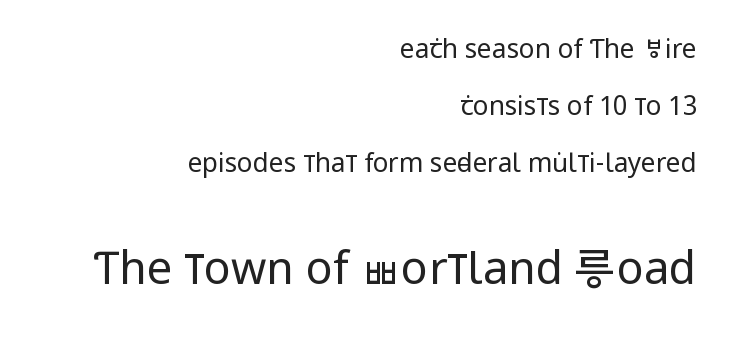
Q: Is the text bold? A: No.
Q: Is the text italic (slanted)? A: No, it is upright.
Q: Is the typeface a serif or a sans-serif typeface? A: Sans-serif.
Q: Is the text underlined? A: No.
Q: How is the paragraph aligned? A: Right-aligned.
Q: Is the spacing between letters normal or unusually wide? A: Normal.
Q: Is the spacing between lines tight, normal or loose? A: Loose.
Q: Which block of text is set in a larger size, the first (top) or the second (bottom)? A: The second (bottom) one.
Q: Width (condensed, normal, or wide)? A: Condensed.
Q: Stroke contrast? A: Low.
Q: x-height? A: Large.
Q: Monospaced? A: No.
